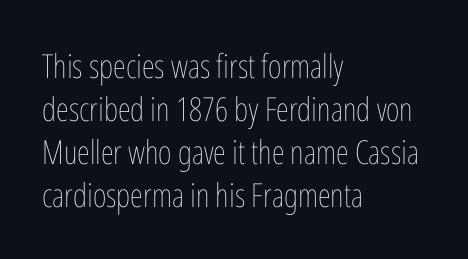
The glyphs are unaccompanied by any horizontal stroke below them. Every stem runs plumb, perpendicular to the baseline. Stems here are at most as thick as an everyday book face. Leading matches the norm, producing a regular column. Letter spacing: default. Notice how the passage keeps a crisp vertical edge on the left only.
